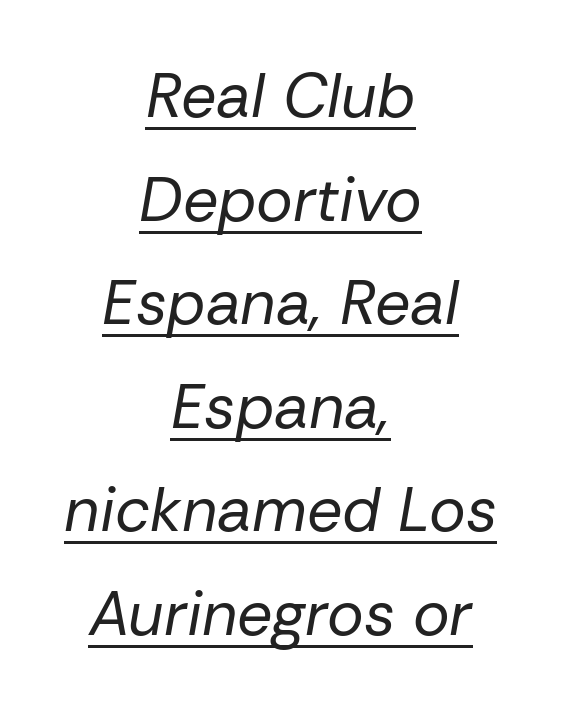
Think of a printed novel: that variable character pitch is what you see here. Students, observe the line beneath the letters — that is underlining. This block has exactly the height ordinary leading produces. Students, note that the glyphs here touch the page at normal intervals.
